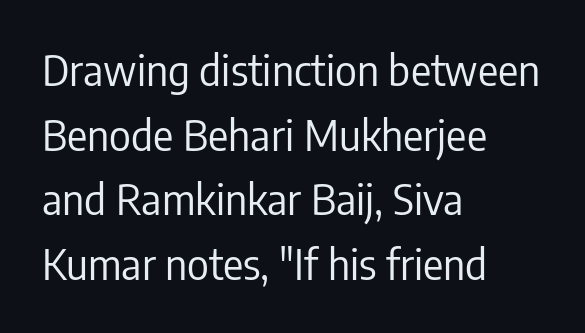
Q: Is the text bold? A: No.
Q: Is the text italic (slanted)? A: No, it is upright.
Q: Is the typeface a serif or a sans-serif typeface? A: Sans-serif.
Q: Is the text underlined? A: No.
Q: How is the paragraph aligned? A: Left-aligned.
Q: Is the spacing between letters normal or unusually wide? A: Normal.
Q: Is the spacing between lines tight, normal or loose? A: Normal.
Q: Width (condensed, normal, or wide)? A: Condensed.
Q: Stroke contrast? A: Low.
Q: x-height? A: Medium.
Q: Monospaced? A: No.
